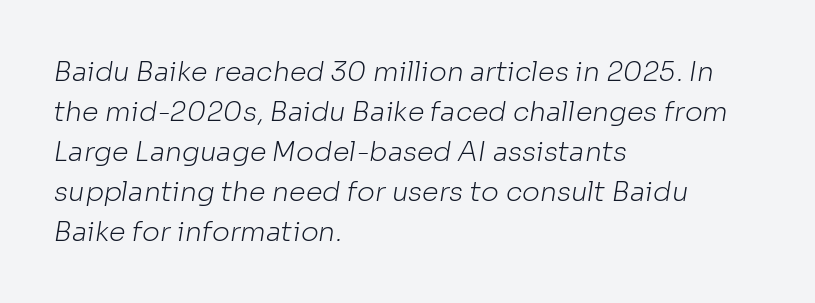
The lines are quadded left. A normal amount of white space separates one row of letters from the next. A clean baseline with only descenders dipping below it. Ink coverage per letter is moderate at most.
